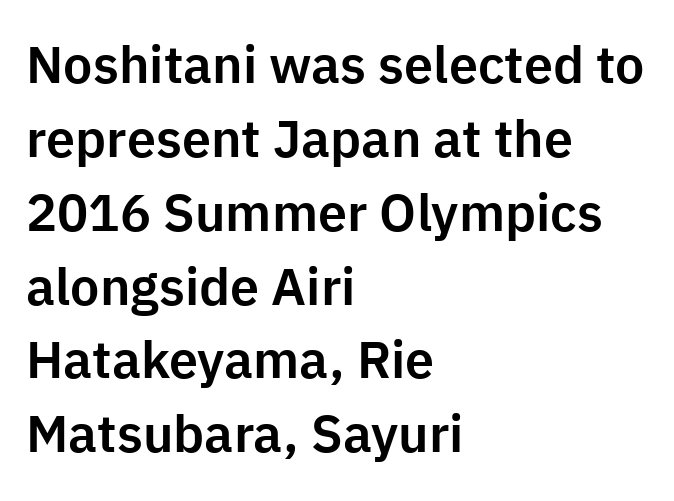
Regular leading. The string is rendered with underlining switched off. The passage shown is typed in a proportional face where columns would drift. Standard letterfit; no display-style spreading of the glyphs.
